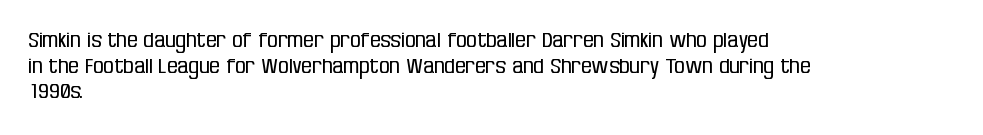
{"italic": "no", "bold": "no", "underline": "no", "align": "left", "line_spacing_ratio": 1.22, "letter_spacing": "normal", "letter_spacing_em": 0.0, "glyph_px": 21}
